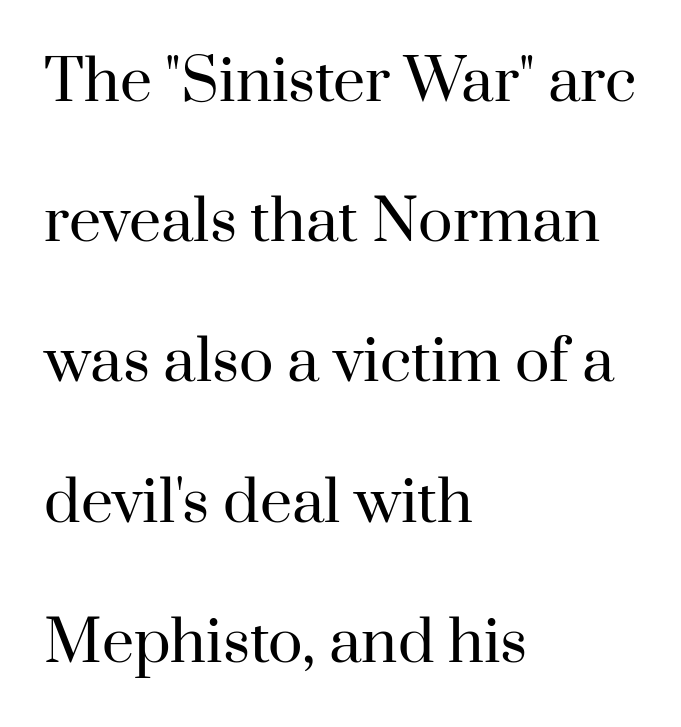
{"serif": "yes", "italic": "no", "bold": "no", "weight": "regular", "width": "normal", "stroke_contrast": "high", "x_height": "small", "monospaced": "no", "underline": "no", "align": "left", "line_spacing": "loose", "line_spacing_ratio": 2.46, "letter_spacing": "normal", "letter_spacing_em": 0.0, "glyph_px": 57}
